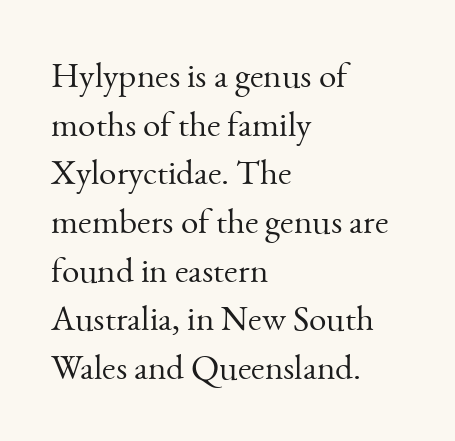
Underline: absent. Does the copy run flush right? No — it runs flush left. Glyph-to-glyph distance matches everyday printed text. Character widths vary here, with narrow letters taking less room than wide ones. The text was rendered using a seriffed face with decorative stroke endings.
